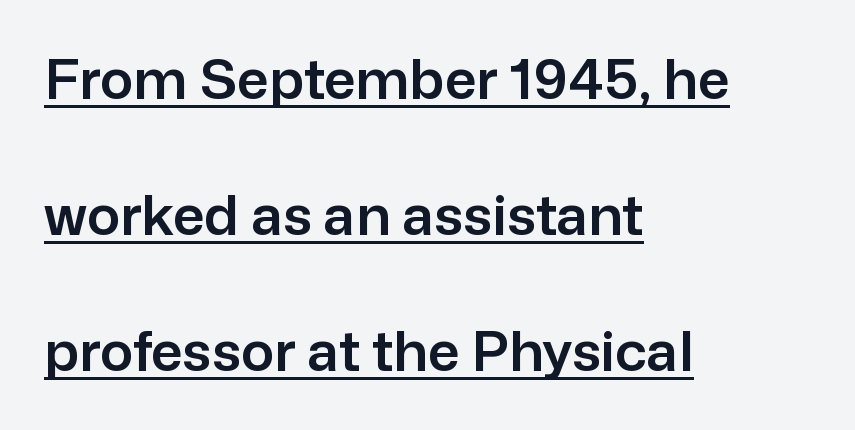
{"serif": "no", "italic": "no", "width": "normal", "stroke_contrast": "low", "x_height": "medium", "monospaced": "no", "underline": "yes", "align": "left", "line_spacing": "loose", "line_spacing_ratio": 2.43, "letter_spacing": "normal", "letter_spacing_em": 0.0, "glyph_px": 56}
